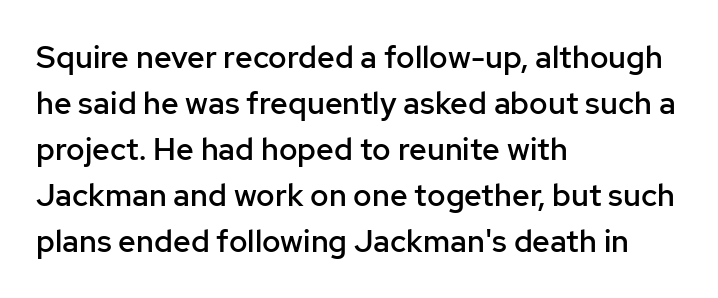
Q: Is the text bold? A: Semi-bold.
Q: Is the text italic (slanted)? A: No, it is upright.
Q: Is the typeface a serif or a sans-serif typeface? A: Sans-serif.
Q: Is the text underlined? A: No.
Q: How is the paragraph aligned? A: Left-aligned.
Q: Is the spacing between letters normal or unusually wide? A: Normal.
Q: Is the spacing between lines tight, normal or loose? A: Normal.
Q: Width (condensed, normal, or wide)? A: Normal.
Q: Stroke contrast? A: Low.
Q: x-height? A: Medium.
Q: Monospaced? A: No.
